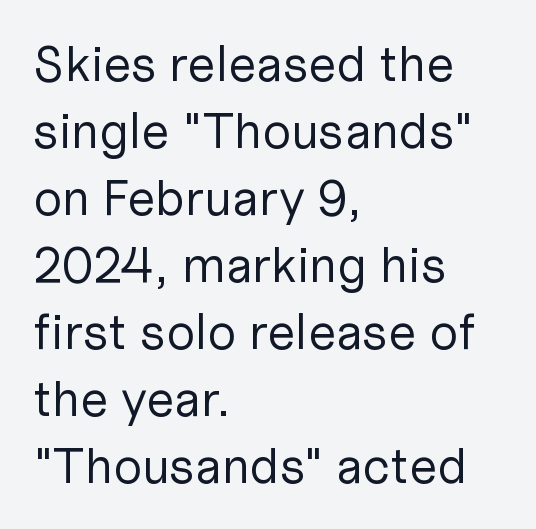
Q: Is the text bold? A: No.
Q: Is the text italic (slanted)? A: No, it is upright.
Q: Is the typeface a serif or a sans-serif typeface? A: Sans-serif.
Q: Is the text underlined? A: No.
Q: How is the paragraph aligned? A: Left-aligned.
Q: Is the spacing between letters normal or unusually wide? A: Normal.
Q: Is the spacing between lines tight, normal or loose? A: Normal.
Q: Width (condensed, normal, or wide)? A: Normal.
Q: Stroke contrast? A: Low.
Q: x-height? A: Medium.
Q: Monospaced? A: No.
